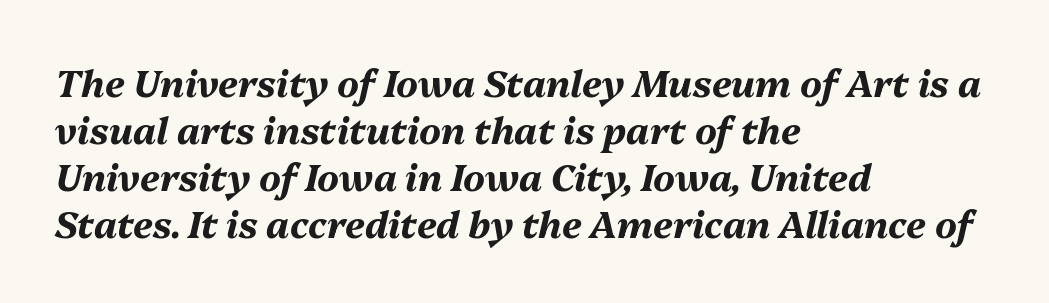
The lines are quadded left. Each glyph is drawn with heavy, bold strokes. Whoever set this chose a conventional vertical rhythm. If you drew a line through each stem, it would be angled. No extra tracking has been applied to these lines. Type without underlining.
